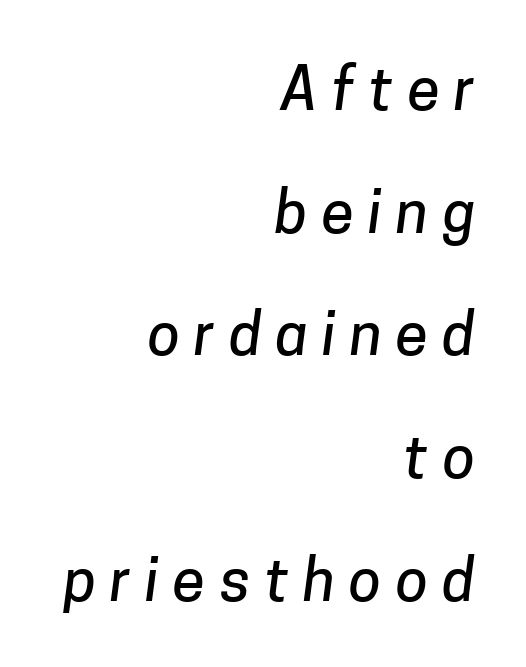
{"serif": "no", "width": "normal", "stroke_contrast": "low", "x_height": "medium", "monospaced": "no", "underline": "no", "align": "right", "line_spacing": "loose", "line_spacing_ratio": 2.08, "letter_spacing": "wide", "letter_spacing_em": 0.24, "glyph_px": 59}
